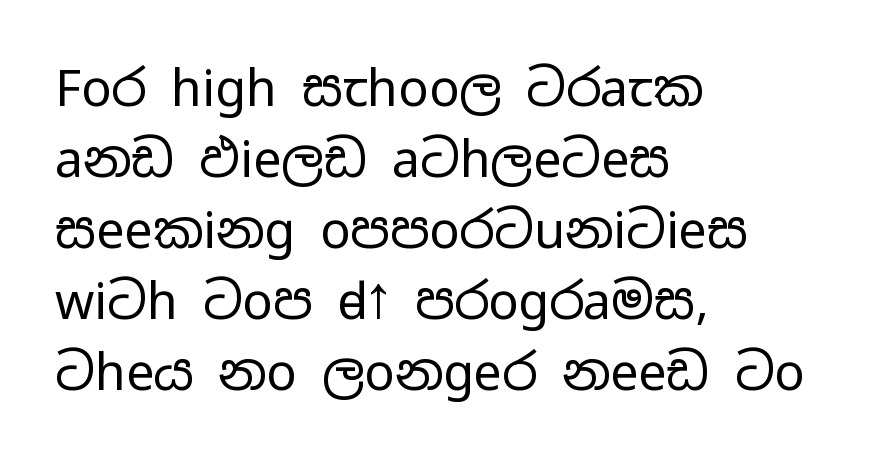
{"serif": "no", "italic": "no", "bold": "no", "weight": "regular", "width": "wide", "stroke_contrast": "low", "x_height": "medium", "monospaced": "no", "underline": "no", "align": "left", "line_spacing": "normal", "line_spacing_ratio": 1.42, "letter_spacing": "normal", "letter_spacing_em": 0.0, "glyph_px": 50}
